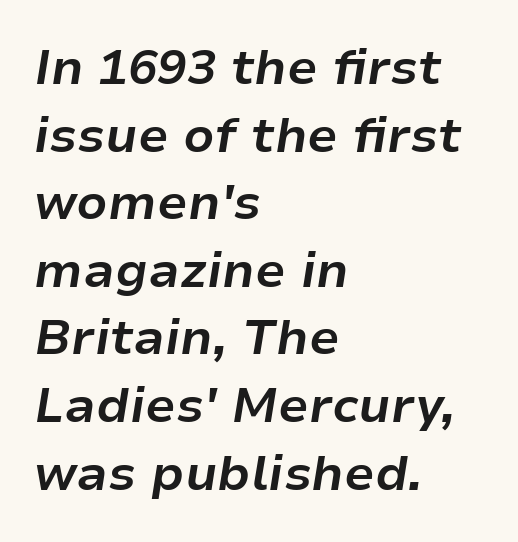
Clear beneath every line of the passage. Standard letterfit; no display-style spreading of the glyphs. Here the designer chose a conventional face with non-uniform glyph widths. The whole block is typeset with a tilt. Vertical spacing — default.
